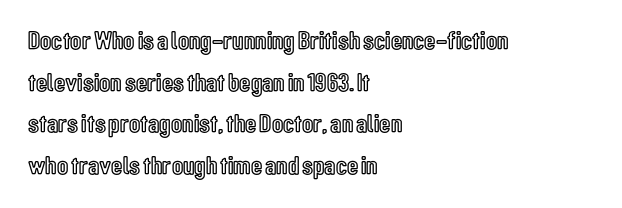
{"italic": "no", "underline": "no", "align": "left", "line_spacing": "normal", "line_spacing_ratio": 1.6, "letter_spacing": "normal", "letter_spacing_em": 0.0, "glyph_px": 26}
